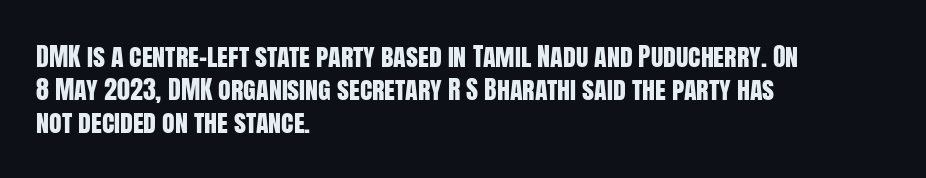
The image shows 26 px text type, upright; set left-aligned, normal line spacing (1.26x), normal letter spacing, not underlined.
